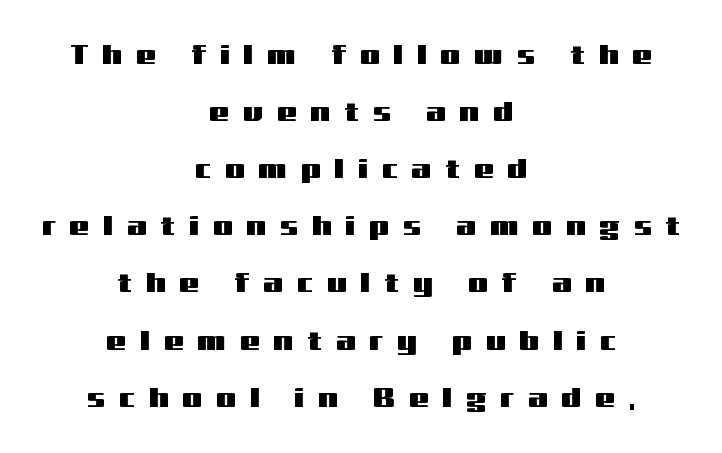
{"serif": "no", "italic": "no", "width": "wide", "stroke_contrast": "medium", "x_height": "medium", "monospaced": "no", "underline": "no", "align": "center", "line_spacing": "loose", "line_spacing_ratio": 2.04, "letter_spacing": "wide", "letter_spacing_em": 0.5, "glyph_px": 28}
